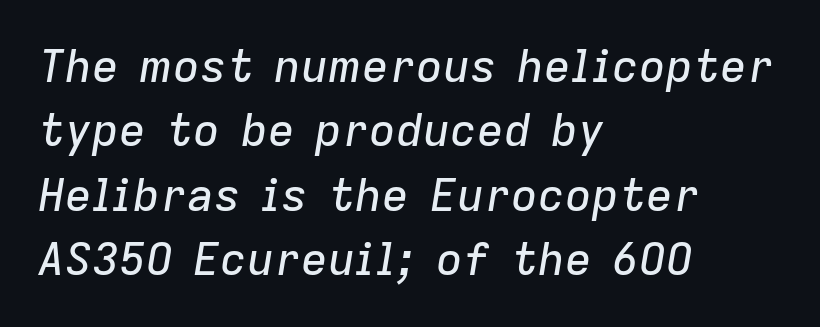
{"italic": "yes", "lean": "right", "slant_degrees": 9, "width": "normal", "stroke_contrast": "low", "x_height": "medium", "monospaced": "no", "underline": "no", "align": "left", "line_spacing": "normal", "line_spacing_ratio": 1.43, "letter_spacing": "normal", "letter_spacing_em": 0.0, "glyph_px": 45}
